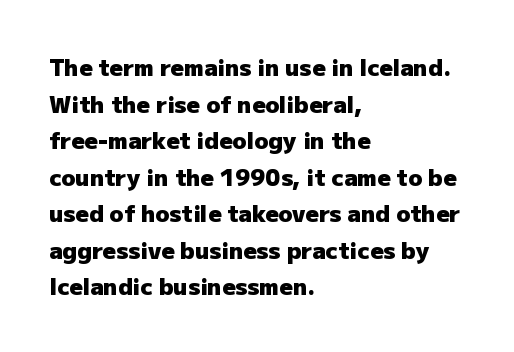
Q: Is the text bold? A: Yes.
Q: Is the text italic (slanted)? A: No, it is upright.
Q: Is the text underlined? A: No.
Q: How is the paragraph aligned? A: Left-aligned.
Q: Is the spacing between letters normal or unusually wide? A: Normal.
Q: Is the spacing between lines tight, normal or loose? A: Normal.
